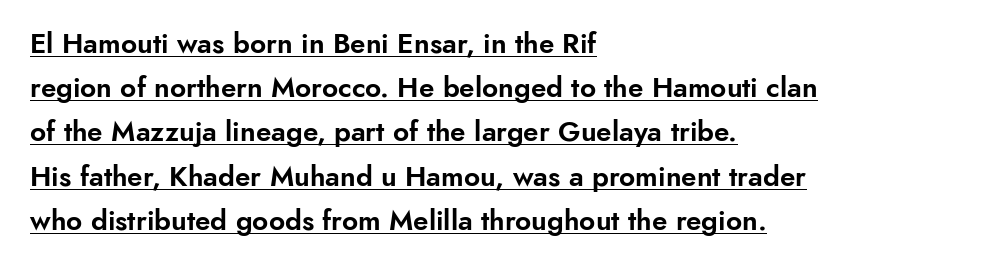
Q: Is the text italic (slanted)? A: No, it is upright.
Q: Is the typeface a serif or a sans-serif typeface? A: Sans-serif.
Q: Is the text underlined? A: Yes.
Q: How is the paragraph aligned? A: Left-aligned.
Q: Is the spacing between letters normal or unusually wide? A: Normal.
Q: Is the spacing between lines tight, normal or loose? A: Normal.
Q: Width (condensed, normal, or wide)? A: Normal.
Q: Stroke contrast? A: Low.
Q: x-height? A: Small.
Q: Monospaced? A: No.
